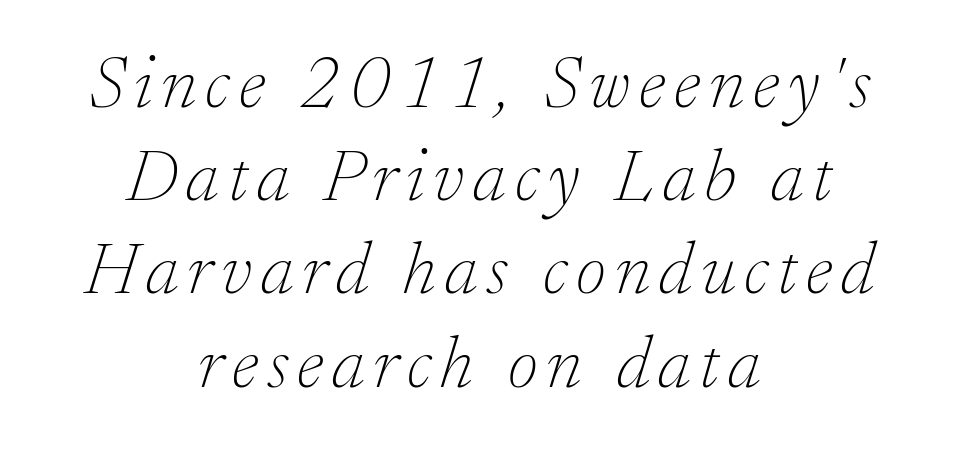
The lines in this sample share a center point and differ in where they start and stop. Stems and bowls with no extra thickness — not bold. These lines are rendered in a variable-pitch font. Looking at the ascenders, they clearly lean.
